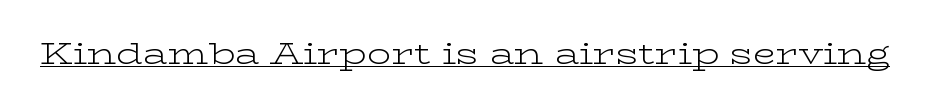
{"serif": "yes", "italic": "no", "bold": "no", "weight": "light", "width": "wide", "stroke_contrast": "low", "x_height": "medium", "monospaced": "no", "underline": "yes", "letter_spacing": "normal", "letter_spacing_em": 0.0, "glyph_px": 30}
